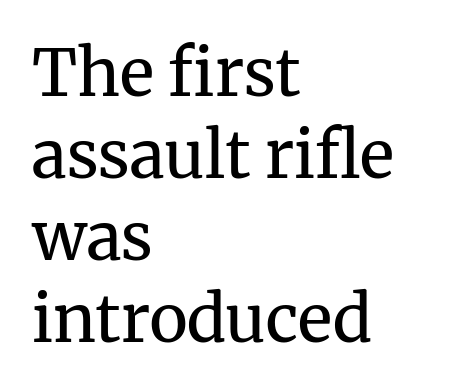
Q: Is the text bold? A: No.
Q: Is the text italic (slanted)? A: No, it is upright.
Q: Is the typeface a serif or a sans-serif typeface? A: Serif.
Q: Is the text underlined? A: No.
Q: How is the paragraph aligned? A: Left-aligned.
Q: Is the spacing between letters normal or unusually wide? A: Normal.
Q: Is the spacing between lines tight, normal or loose? A: Normal.
Q: Width (condensed, normal, or wide)? A: Normal.
Q: Stroke contrast? A: Medium.
Q: x-height? A: Medium.
Q: Monospaced? A: No.
